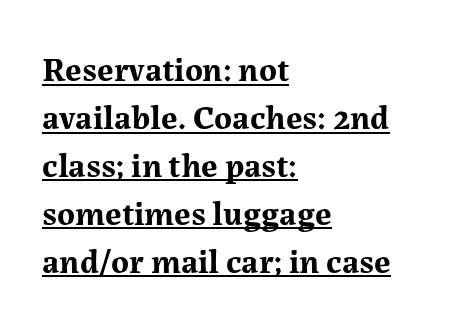
The image shows 34 px bold serif type, upright; set left-aligned, normal line spacing (1.41x), normal letter spacing, underlined; medium stroke contrast and a medium x-height.
